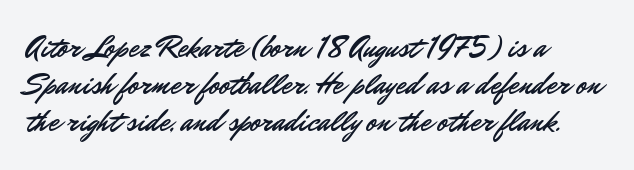
Q: Is the text italic (slanted)? A: Yes.
Q: Is the typeface a serif or a sans-serif typeface? A: Sans-serif.
Q: Is the text underlined? A: No.
Q: How is the paragraph aligned? A: Left-aligned.
Q: Is the spacing between letters normal or unusually wide? A: Normal.
Q: Width (condensed, normal, or wide)? A: Normal.
Q: Stroke contrast? A: Low.
Q: x-height? A: Small.
Q: Monospaced? A: No.
